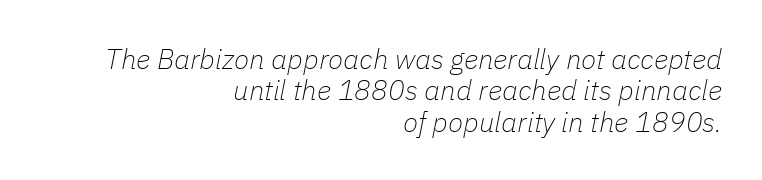
The image shows 28 px thin type, italic (leaning right); set right-aligned, tight line spacing (1.12x), normal letter spacing, not underlined; low stroke contrast and a medium x-height.
